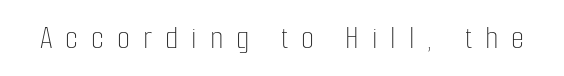
Q: Is the text bold? A: No.
Q: Is the text italic (slanted)? A: No, it is upright.
Q: Is the text underlined? A: No.
Q: Is the spacing between letters normal or unusually wide? A: Unusually wide.
Q: Width (condensed, normal, or wide)? A: Condensed.
Q: Stroke contrast? A: Low.
Q: x-height? A: Medium.
Q: Monospaced? A: No.
